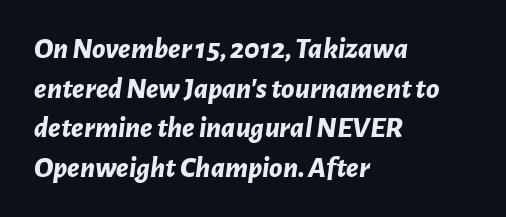
{"italic": "yes", "lean": "right", "slant_degrees": 7, "bold": "yes", "weight": "bold", "width": "normal", "stroke_contrast": "low", "x_height": "medium", "monospaced": "no", "underline": "no", "align": "left", "line_spacing": "normal", "line_spacing_ratio": 1.32, "letter_spacing": "normal", "letter_spacing_em": 0.0, "glyph_px": 30}
